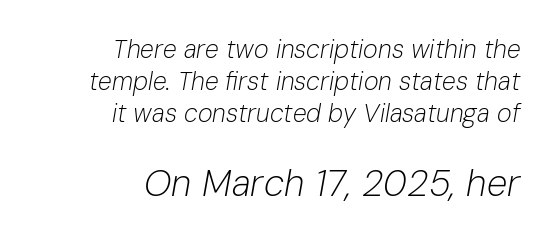
The image shows 37 px light type, italic (leaning right); set right-aligned, normal line spacing (1.28x), normal letter spacing, not underlined; the second (bottom) block is 1.48x larger; low stroke contrast and a medium x-height.
